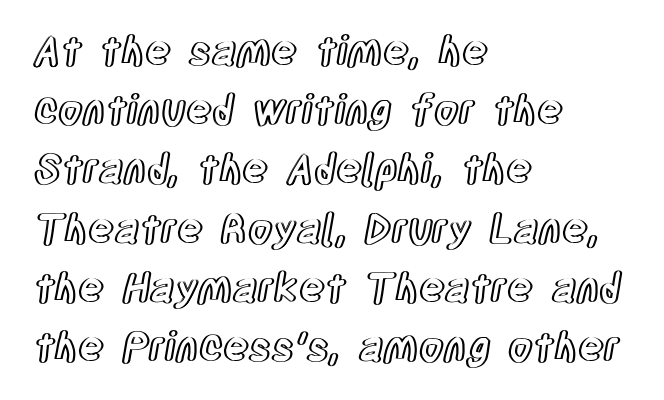
Q: Is the text italic (slanted)? A: Yes.
Q: Is the text underlined? A: No.
Q: How is the paragraph aligned? A: Left-aligned.
Q: Is the spacing between letters normal or unusually wide? A: Normal.
Q: Is the spacing between lines tight, normal or loose? A: Normal.
Q: Width (condensed, normal, or wide)? A: Condensed.
Q: x-height? A: Large.
Q: Monospaced? A: No.
